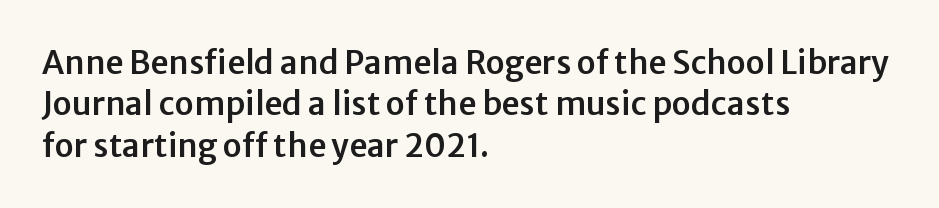
{"serif": "no", "italic": "no", "width": "normal", "stroke_contrast": "low", "x_height": "medium", "monospaced": "no", "underline": "no", "align": "left", "line_spacing": "normal", "line_spacing_ratio": 1.29, "letter_spacing": "normal", "letter_spacing_em": 0.0, "glyph_px": 32}
